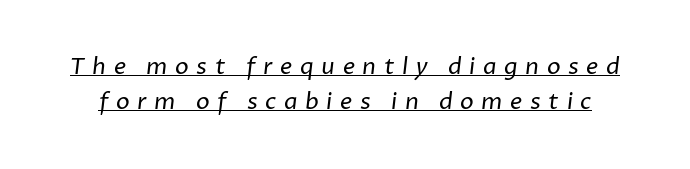
Q: Is the text bold? A: No.
Q: Is the text underlined? A: Yes.
Q: Is the spacing between letters normal or unusually wide? A: Unusually wide.
Q: Is the spacing between lines tight, normal or loose? A: Normal.
